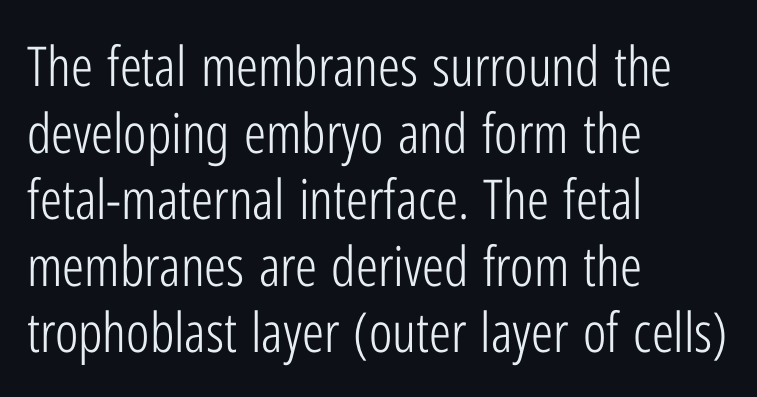
{"serif": "no", "italic": "no", "bold": "no", "weight": "light", "width": "condensed", "stroke_contrast": "low", "x_height": "medium", "monospaced": "no", "underline": "no", "align": "left", "line_spacing_ratio": 1.21, "letter_spacing": "normal", "letter_spacing_em": 0.0, "glyph_px": 55}
